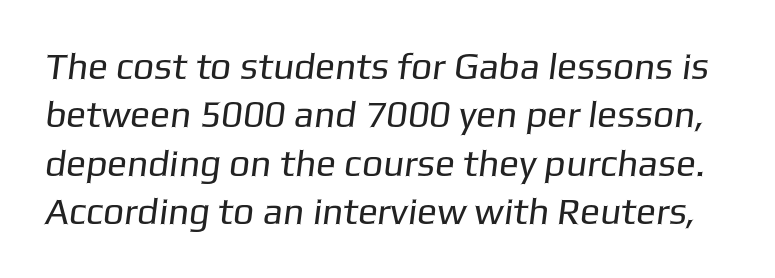
Q: Is the text bold? A: No.
Q: Is the typeface a serif or a sans-serif typeface? A: Sans-serif.
Q: Is the text underlined? A: No.
Q: Is the spacing between letters normal or unusually wide? A: Normal.
Q: Is the spacing between lines tight, normal or loose? A: Normal.
Q: Width (condensed, normal, or wide)? A: Normal.
Q: Stroke contrast? A: Low.
Q: x-height? A: Medium.
Q: Monospaced? A: No.
